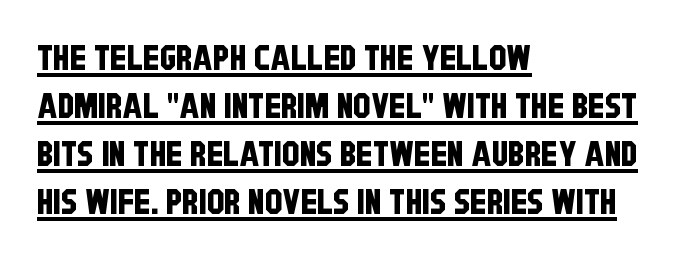
Is there an underline? Yes — a line sits under the letters. Alignment: flush left. Students, observe: this is what conventionally led text looks like. This sample has the flowing, uneven cadence of proportional lettering.
